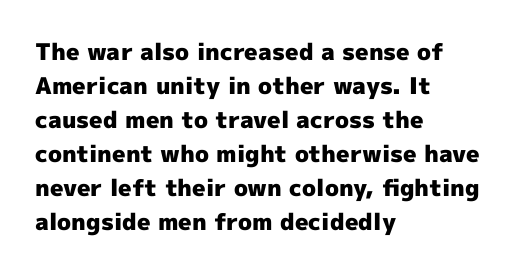
The image shows 23 px bold type, upright; set left-aligned, normal line spacing (1.48x), normal letter spacing, not underlined.
